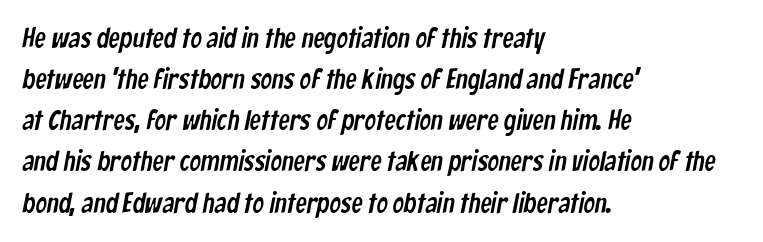
Does the leading feel generous? No, just average. Each letter's strokes conclude bluntly, with no projecting serifs. These lines are set flush left with a ragged right edge. Glyph-to-glyph distance matches everyday printed text.
